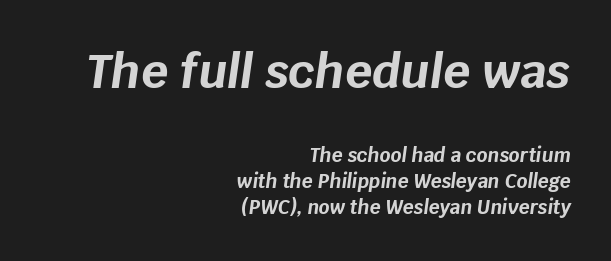
{"italic": "yes", "lean": "right", "slant_degrees": 8, "bold": "yes", "weight": "bold", "width": "normal", "stroke_contrast": "low", "x_height": "large", "monospaced": "no", "underline": "no", "align": "right", "line_spacing": "normal", "line_spacing_ratio": 1.37, "letter_spacing": "normal", "letter_spacing_em": 0.0, "larger_block": "first", "size_ratio": 2.47, "glyph_px": 47}
